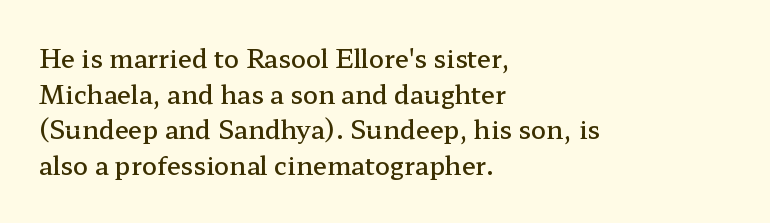
The vertical gap from one line to the next is medium. Which margin do the lines hug? The left one — the right edge is uneven. If you drew a line through each stem, it would be perfectly vertical. Has an underline been added? It has not.
